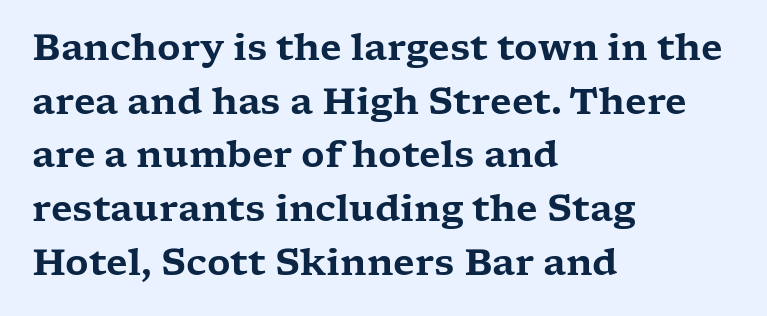
The image shows 36 px wide serif type, upright; set left-aligned, normal line spacing (1.49x), normal letter spacing, not underlined; low stroke contrast and a medium x-height.
